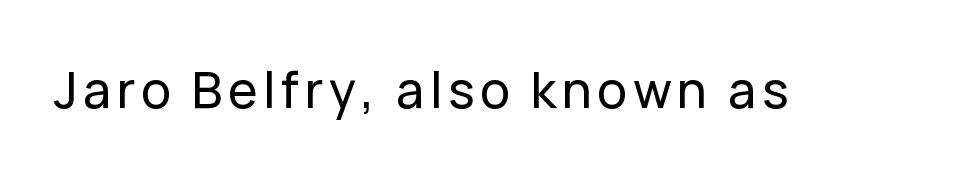
You could not count columns in this text — the font is proportionally spaced. Underline: absent. The lettering holds an erect, upright posture throughout. The type family on display is of the sans-serif kind.
